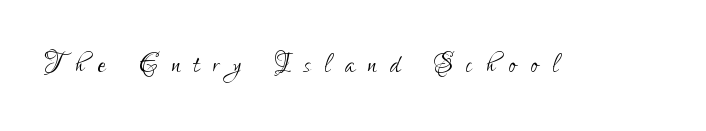
The passage shown is not bold in any degree. The baseline area is clear. Do the characters align in a grid? No, the font is proportional. How are the letters spaced? Widely, with obvious added tracking.
